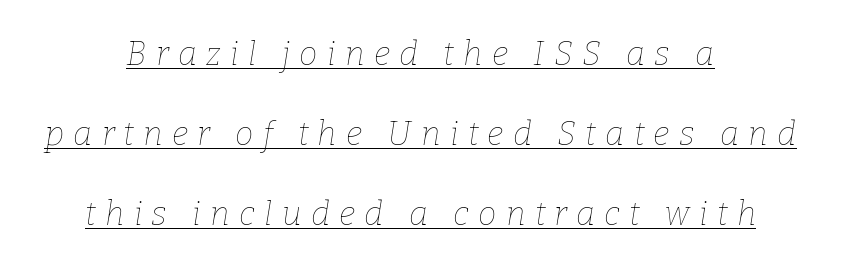
Q: Is the text bold? A: No.
Q: Is the text italic (slanted)? A: Yes, it leans right by about 9 degrees.
Q: Is the text underlined? A: Yes.
Q: How is the paragraph aligned? A: Centered.
Q: Is the spacing between letters normal or unusually wide? A: Unusually wide.
Q: Is the spacing between lines tight, normal or loose? A: Loose.
Q: Width (condensed, normal, or wide)? A: Normal.
Q: Stroke contrast? A: Low.
Q: x-height? A: Medium.
Q: Monospaced? A: No.
